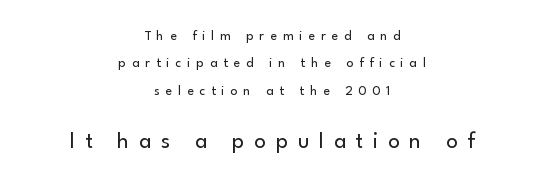
Q: Is the text bold? A: No.
Q: Is the text italic (slanted)? A: No, it is upright.
Q: Is the text underlined? A: No.
Q: How is the paragraph aligned? A: Centered.
Q: Is the spacing between letters normal or unusually wide? A: Unusually wide.
Q: Is the spacing between lines tight, normal or loose? A: Loose.
Q: Which block of text is set in a larger size, the first (top) or the second (bottom)? A: The second (bottom) one.
